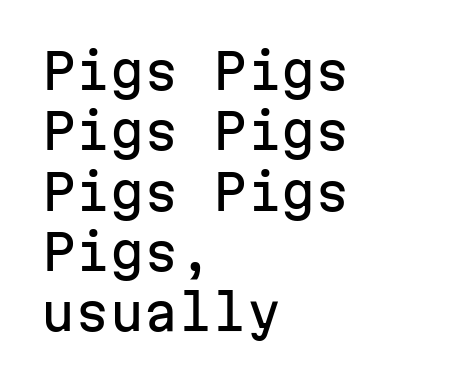
Letterform terminals end flat and unadorned throughout the passage. Every row of glyphs begins at an identical x-position on the left. This sample uses plain, unmodified letter spacing. The specimen omits any rule beneath the text block's lines. You could count columns in this text — the font is strictly monospaced.
